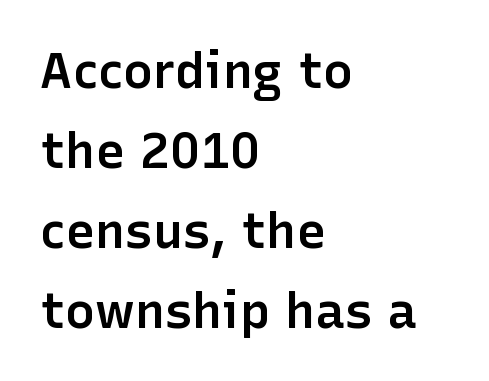
{"serif": "no", "italic": "no", "bold": "semi", "weight": "semibold", "width": "normal", "stroke_contrast": "low", "x_height": "medium", "monospaced": "no", "underline": "no", "align": "left", "line_spacing": "normal", "line_spacing_ratio": 1.6, "letter_spacing": "normal", "letter_spacing_em": 0.0, "glyph_px": 50}
